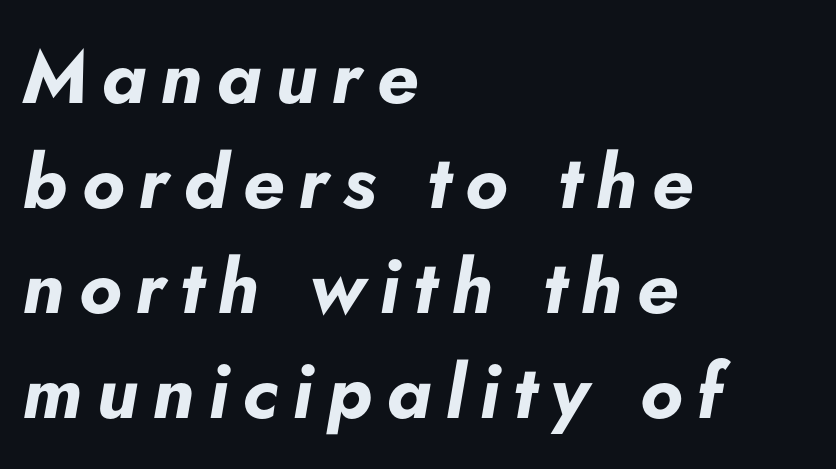
The paragraph shown leans on its left margin. Evenly set lines give the paragraph a standard silhouette. The typography opts for an oblique posture over an upright one. The foot of each line stays bare and open. Here the designer chose a conventional face with non-uniform glyph widths.
